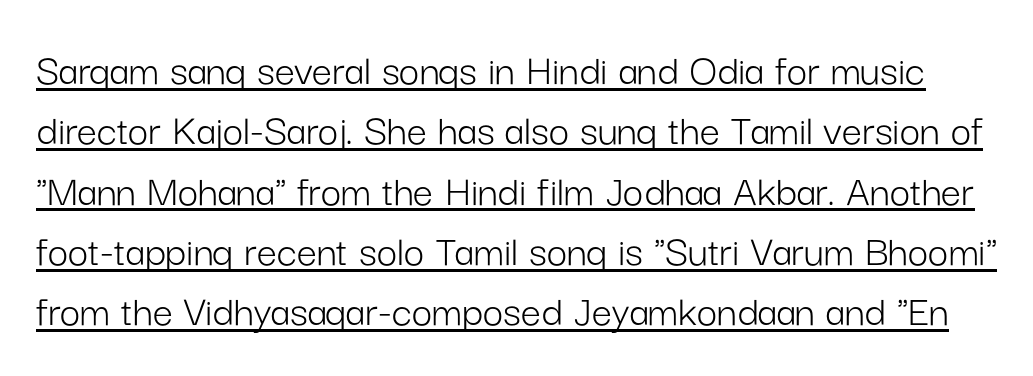
Q: Is the text bold? A: No.
Q: Is the text italic (slanted)? A: No, it is upright.
Q: Is the typeface a serif or a sans-serif typeface? A: Sans-serif.
Q: Is the text underlined? A: Yes.
Q: Is the spacing between letters normal or unusually wide? A: Normal.
Q: Is the spacing between lines tight, normal or loose? A: Normal.
Q: Width (condensed, normal, or wide)? A: Normal.
Q: Stroke contrast? A: Low.
Q: x-height? A: Medium.
Q: Monospaced? A: No.
